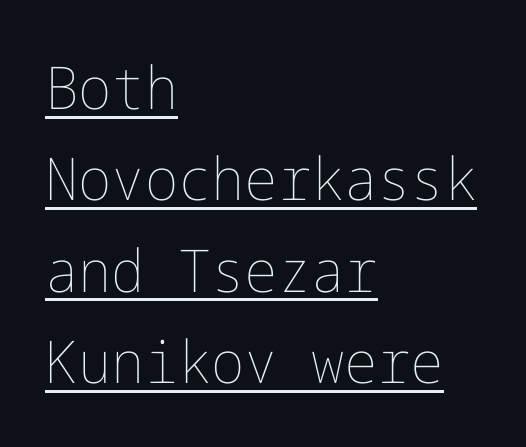
{"italic": "no", "bold": "no", "weight": "thin", "width": "normal", "stroke_contrast": "low", "x_height": "medium", "underline": "yes", "align": "left", "line_spacing": "normal", "line_spacing_ratio": 1.55, "letter_spacing": "normal", "letter_spacing_em": 0.0, "glyph_px": 59}
